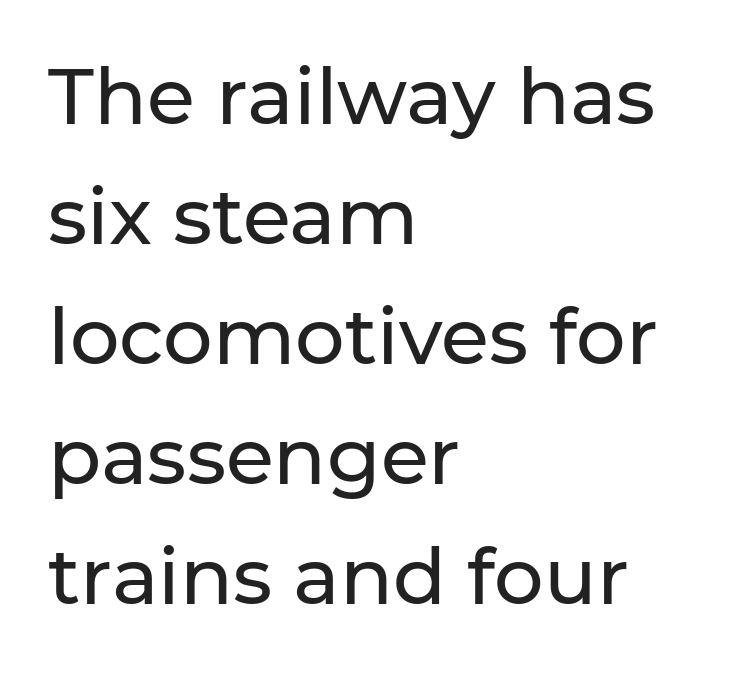
The image shows 78 px sans-serif type, upright; set left-aligned, normal line spacing (1.54x), normal letter spacing, not underlined; low stroke contrast and a medium x-height.
